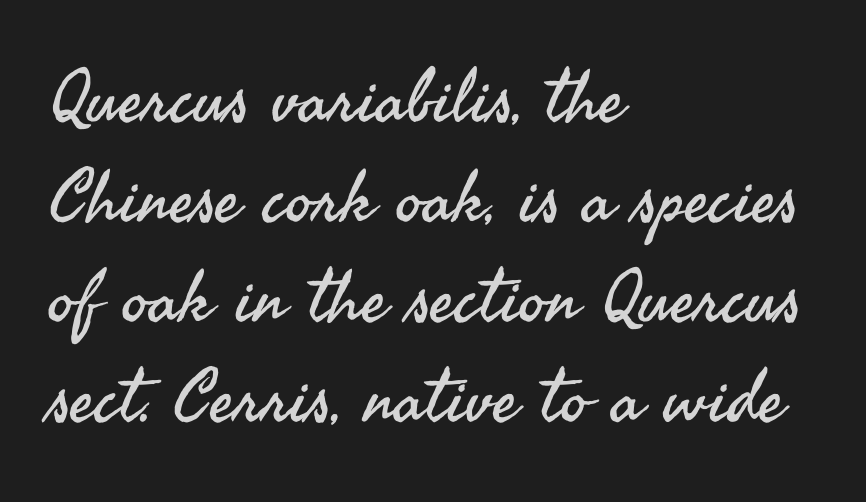
Q: Is the text bold? A: No.
Q: Is the text italic (slanted)? A: Yes.
Q: Is the typeface a serif or a sans-serif typeface? A: Sans-serif.
Q: Is the text underlined? A: No.
Q: How is the paragraph aligned? A: Left-aligned.
Q: Is the spacing between letters normal or unusually wide? A: Normal.
Q: Is the spacing between lines tight, normal or loose? A: Normal.
Q: Width (condensed, normal, or wide)? A: Normal.
Q: Stroke contrast? A: Medium.
Q: x-height? A: Small.
Q: Monospaced? A: No.
